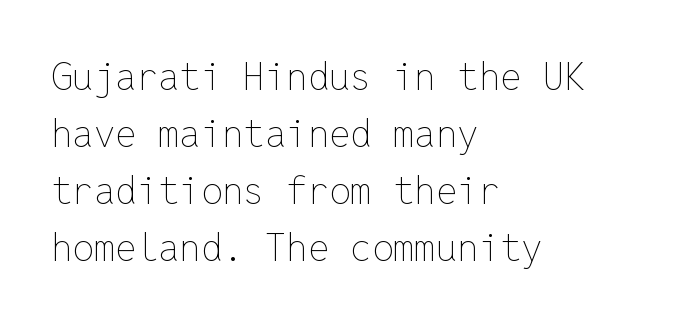
The image shows 38 px thin type, upright, monospaced; set left-aligned, normal line spacing (1.5x), normal letter spacing, not underlined; low stroke contrast and a medium x-height.
